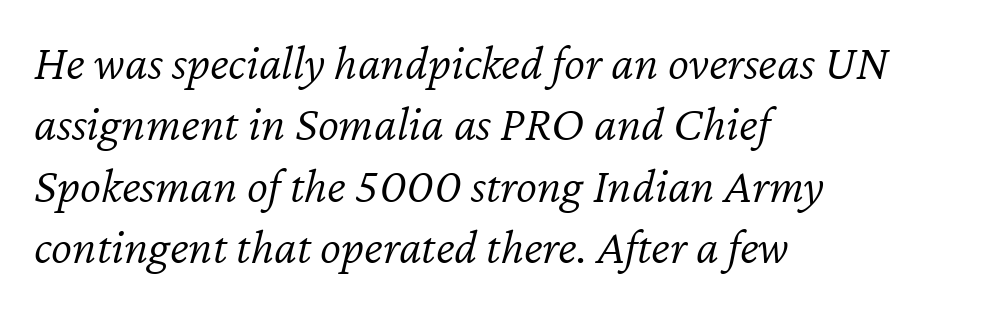
{"italic": "yes", "lean": "right", "slant_degrees": 12, "bold": "no", "weight": "light", "width": "normal", "stroke_contrast": "low", "x_height": "medium", "monospaced": "no", "underline": "no", "align": "left", "line_spacing_ratio": 1.23, "letter_spacing": "normal", "letter_spacing_em": 0.0, "glyph_px": 50}
